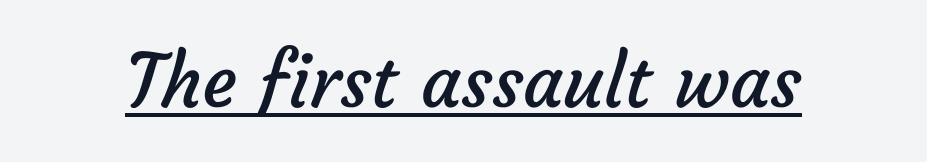
{"serif": "no", "bold": "no", "weight": "regular", "width": "normal", "stroke_contrast": "low", "x_height": "medium", "monospaced": "no", "underline": "yes", "letter_spacing": "normal", "letter_spacing_em": 0.0, "glyph_px": 74}
